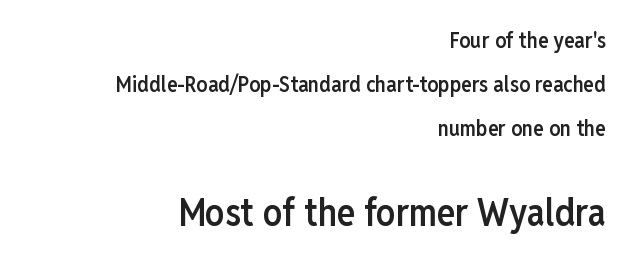
The image shows 38 px semibold, condensed sans-serif type, upright; set right-aligned, loose line spacing (1.99x), normal letter spacing, not underlined; the second (bottom) block is 1.73x larger; low stroke contrast and a medium x-height.
